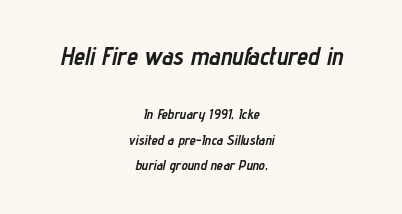
The image shows 25 px bold type, italic (leaning right); set centered, line spacing 1.81x, normal letter spacing, not underlined; the first (top) block is 1.79x larger.
